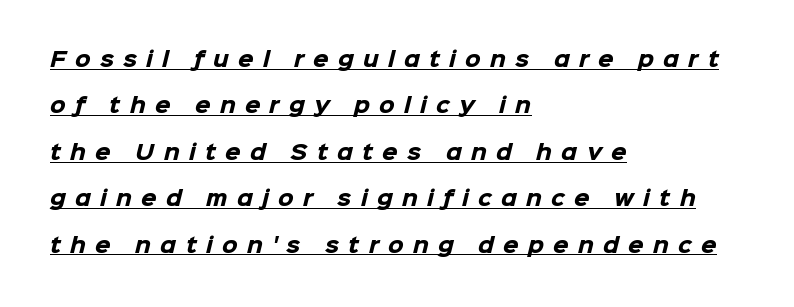
In terms of leading, this rendering errs on the spacious side. Honestly, the letter spacing is so wide it's the main thing you notice. Like a heading marked for emphasis, these lines bear an underscore. Is the type bold? Yes — the strokes are clearly thick and heavy.
